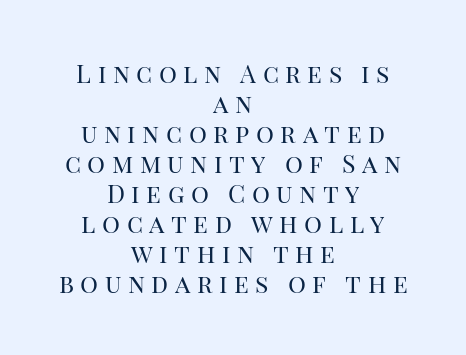
The image shows 25 px text type, upright; set centered, line spacing 1.2x, unusually wide letter spacing (+0.26 em), not underlined.
